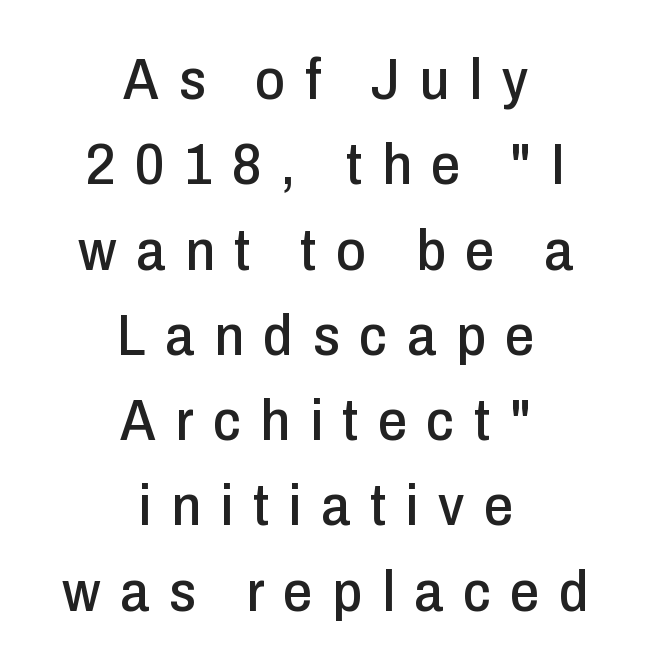
{"serif": "no", "italic": "no", "width": "condensed", "stroke_contrast": "low", "x_height": "medium", "monospaced": "no", "underline": "no", "align": "center", "line_spacing": "normal", "line_spacing_ratio": 1.47, "letter_spacing": "wide", "letter_spacing_em": 0.34, "glyph_px": 58}
